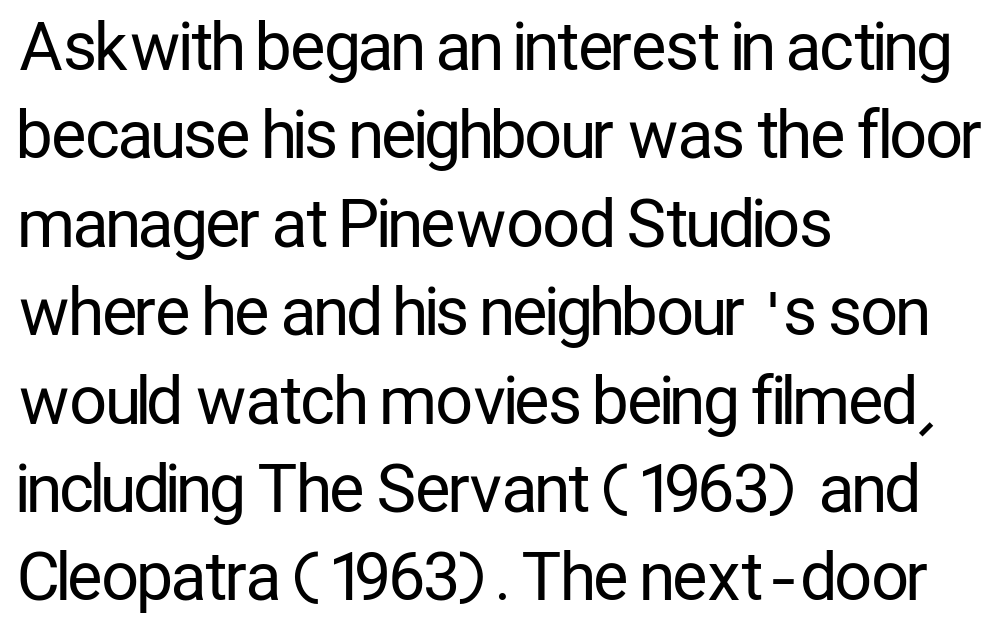
Type without underlining. Compared with typical paragraphs, the rows here are spaced about the same. Inter-character spacing is left at the font's built-in metrics. You could not count columns in this text — the font is proportionally spaced.
